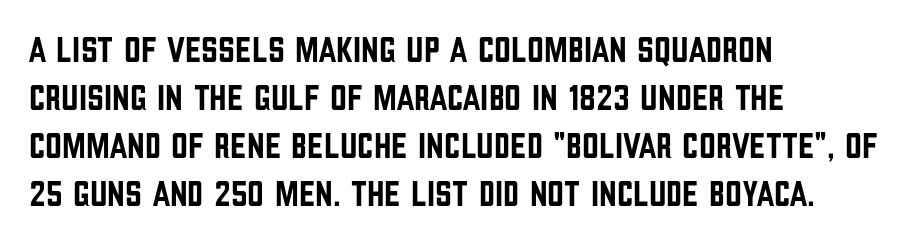
The image shows 37 px condensed sans-serif type, upright; set left-aligned, normal line spacing (1.3x), normal letter spacing, not underlined; low stroke contrast and a large x-height.
